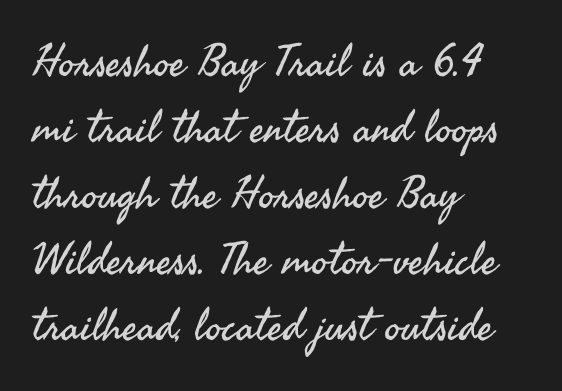
{"serif": "no", "bold": "no", "weight": "regular", "width": "normal", "stroke_contrast": "medium", "x_height": "small", "monospaced": "no", "underline": "no", "align": "left", "line_spacing": "normal", "line_spacing_ratio": 1.5, "letter_spacing": "normal", "letter_spacing_em": 0.0, "glyph_px": 44}
